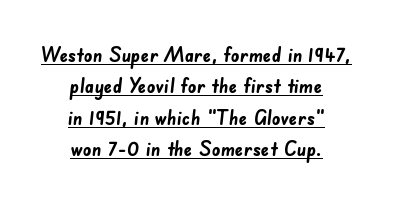
Q: Is the text bold? A: Yes.
Q: Is the text underlined? A: Yes.
Q: How is the paragraph aligned? A: Centered.
Q: Is the spacing between letters normal or unusually wide? A: Normal.
Q: Is the spacing between lines tight, normal or loose? A: Normal.
